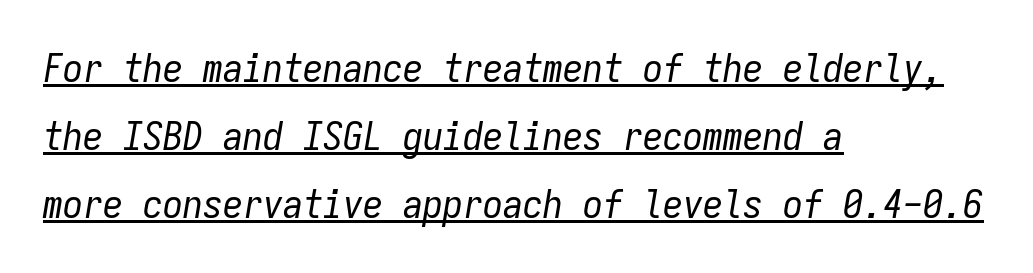
Interline gaps are of average width in this sample. Reading down the block, your eye returns to a fixed left position each line. Between one letter and the next there's only the usual sliver of space. A typesetter would call this monospace, since all characters share one set width. You can tell it's italic because the verticals aren't actually vertical. Honestly, the underline is the first thing you notice here.
